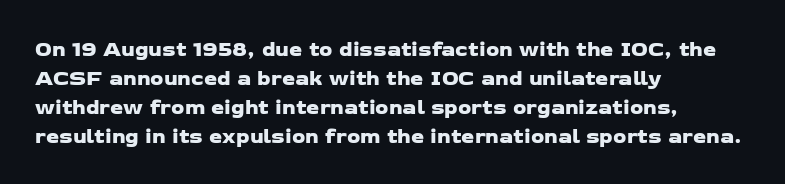
Successive baselines arrive at the customary interval. The gap between lines stays unmarked. The setting favours the left margin, as ordinary paragraphs usually do. This rendering leaves character spacing at its baseline value.
